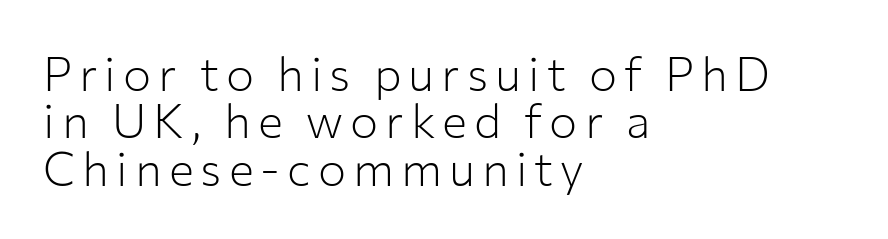
Q: Is the text bold? A: No.
Q: Is the text italic (slanted)? A: No, it is upright.
Q: Is the typeface a serif or a sans-serif typeface? A: Sans-serif.
Q: Is the text underlined? A: No.
Q: How is the paragraph aligned? A: Left-aligned.
Q: Is the spacing between lines tight, normal or loose? A: Tight.
Q: Width (condensed, normal, or wide)? A: Normal.
Q: Stroke contrast? A: Low.
Q: x-height? A: Medium.
Q: Monospaced? A: No.
